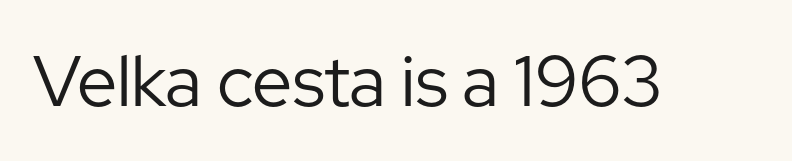
Q: Is the text bold? A: No.
Q: Is the text italic (slanted)? A: No, it is upright.
Q: Is the typeface a serif or a sans-serif typeface? A: Sans-serif.
Q: Is the text underlined? A: No.
Q: Is the spacing between letters normal or unusually wide? A: Normal.
Q: Width (condensed, normal, or wide)? A: Normal.
Q: Stroke contrast? A: Low.
Q: x-height? A: Medium.
Q: Monospaced? A: No.
